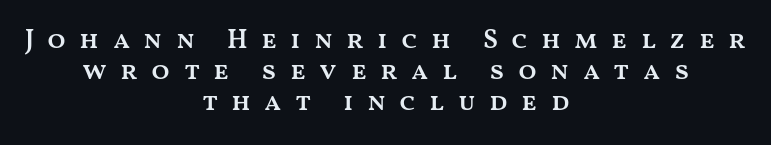
The image shows 27 px text type, upright; set centered, tight line spacing (1.15x), unusually wide letter spacing (+0.49 em), not underlined.
